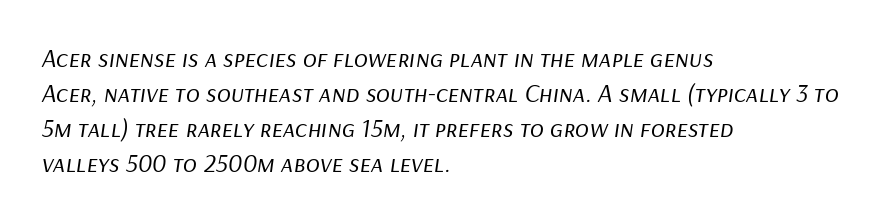
{"italic": "yes", "lean": "right", "slant_degrees": 9, "bold": "no", "underline": "no", "align": "left", "line_spacing": "normal", "line_spacing_ratio": 1.35, "letter_spacing": "normal", "letter_spacing_em": 0.0, "glyph_px": 26}
